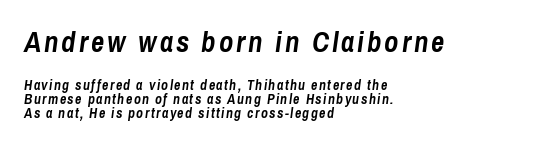
The image shows 29 px semibold, condensed type, italic (leaning right); set left-aligned, tight line spacing (1.0x), not underlined; the first (top) block is 2.07x larger; low stroke contrast and a medium x-height.
